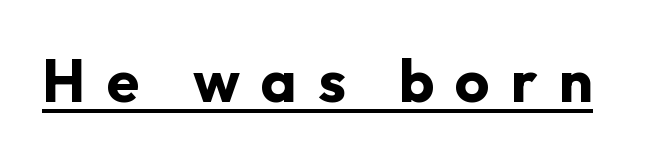
What stands out about the letter spacing? Its width — letters are far apart. The rendering uses the underline text-decoration. The lettering stays uniformly vertical, giving the passage a roman look. Students, this is bold: see how much ink each stroke carries. Character widths vary here, with narrow letters taking less room than wide ones.
